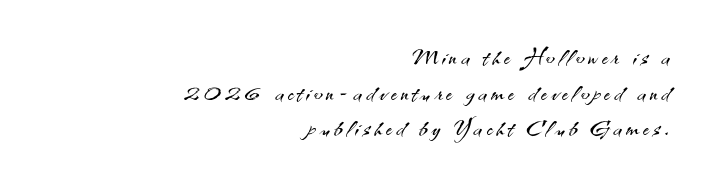
Q: Is the text bold? A: No.
Q: Is the text italic (slanted)? A: Yes.
Q: Is the typeface a serif or a sans-serif typeface? A: Sans-serif.
Q: Is the text underlined? A: No.
Q: How is the paragraph aligned? A: Right-aligned.
Q: Is the spacing between lines tight, normal or loose? A: Tight.
Q: Width (condensed, normal, or wide)? A: Normal.
Q: Stroke contrast? A: Medium.
Q: x-height? A: Small.
Q: Monospaced? A: No.
